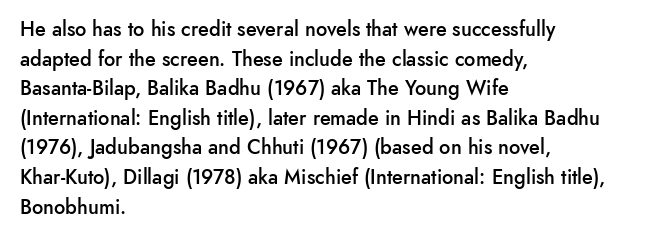
{"italic": "no", "bold": "semi", "underline": "no", "align": "left", "line_spacing": "normal", "line_spacing_ratio": 1.48, "letter_spacing": "normal", "letter_spacing_em": 0.0, "glyph_px": 20}
